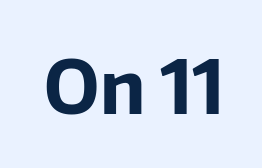
Each letter keeps its own natural width here, so spacing adapts to shape. The font's upright variant was chosen for this text. Grotesque or geometric, the face here clearly has no serifs. The font is running at its bold setting. Honestly, the letter spacing is just normal — you wouldn't notice it.
